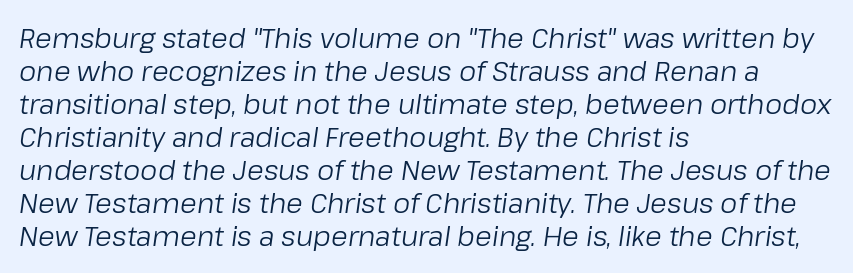
{"italic": "yes", "lean": "right", "slant_degrees": 8, "bold": "no", "underline": "no", "align": "left", "line_spacing_ratio": 1.22, "letter_spacing": "normal", "letter_spacing_em": 0.0, "glyph_px": 27}
